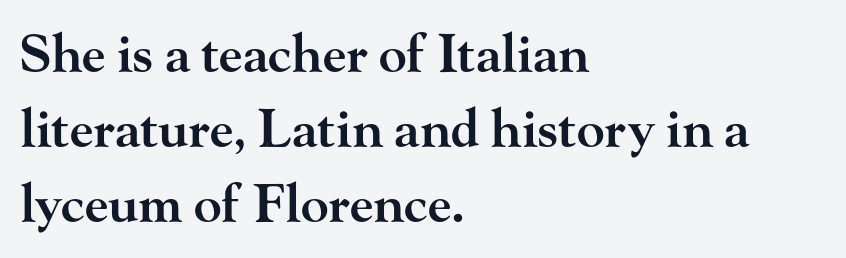
Q: Is the text bold? A: Semi-bold.
Q: Is the text italic (slanted)? A: No, it is upright.
Q: Is the typeface a serif or a sans-serif typeface? A: Serif.
Q: Is the text underlined? A: No.
Q: How is the paragraph aligned? A: Left-aligned.
Q: Is the spacing between letters normal or unusually wide? A: Normal.
Q: Is the spacing between lines tight, normal or loose? A: Normal.
Q: Width (condensed, normal, or wide)? A: Wide.
Q: Stroke contrast? A: High.
Q: x-height? A: Small.
Q: Monospaced? A: No.
